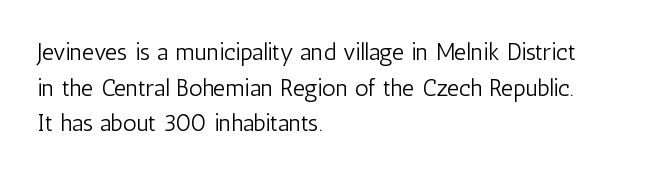
No italicization has been applied; the sample stays upright. Each line starts at the same left margin while the right side varies. Weight: regular or lighter. Compared with typical paragraphs, the rows here are spaced about the same. No extra tracking has been applied to these lines. Any mark beneath the type? The region is blank.
